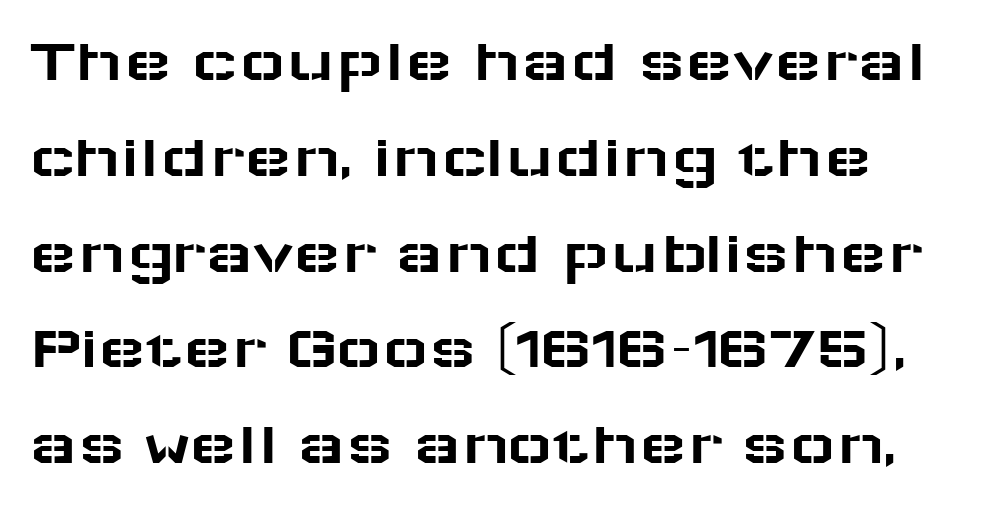
{"serif": "no", "italic": "no", "width": "wide", "stroke_contrast": "low", "x_height": "medium", "monospaced": "no", "underline": "no", "align": "left", "line_spacing": "normal", "line_spacing_ratio": 1.52, "letter_spacing": "normal", "letter_spacing_em": 0.0, "glyph_px": 63}
